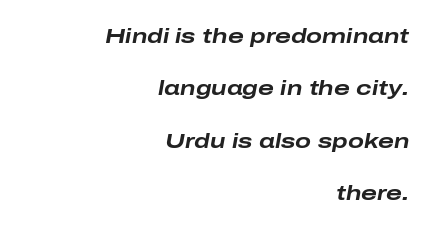
{"italic": "yes", "lean": "right", "slant_degrees": 10, "bold": "yes", "underline": "no", "align": "right", "line_spacing": "loose", "line_spacing_ratio": 2.49, "letter_spacing": "normal", "letter_spacing_em": 0.0, "glyph_px": 21}
